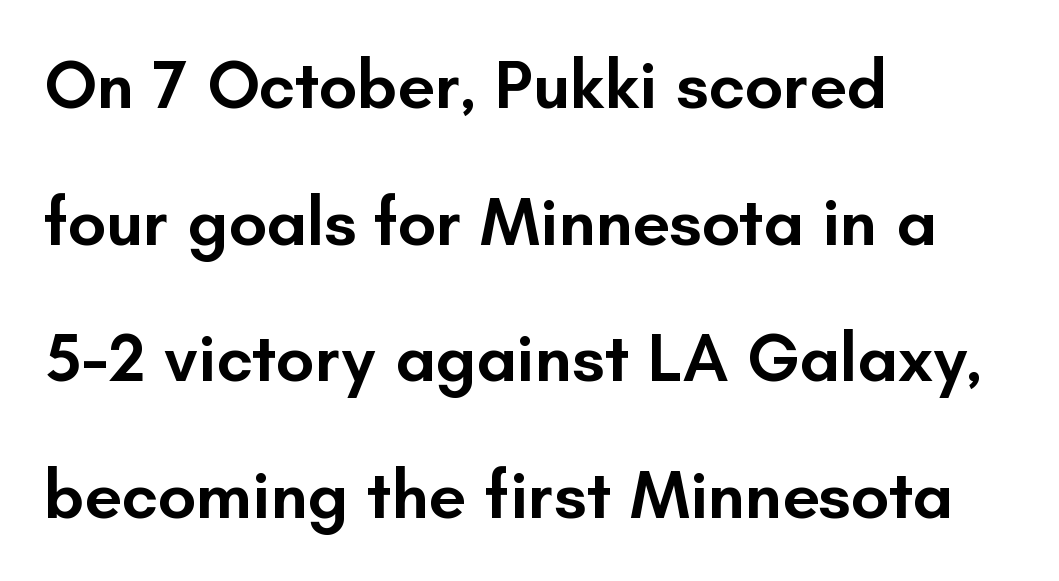
{"serif": "no", "italic": "no", "bold": "semi", "weight": "semibold", "width": "normal", "stroke_contrast": "low", "x_height": "small", "monospaced": "no", "underline": "no", "align": "left", "line_spacing": "loose", "line_spacing_ratio": 2.01, "letter_spacing": "normal", "letter_spacing_em": 0.0, "glyph_px": 68}
